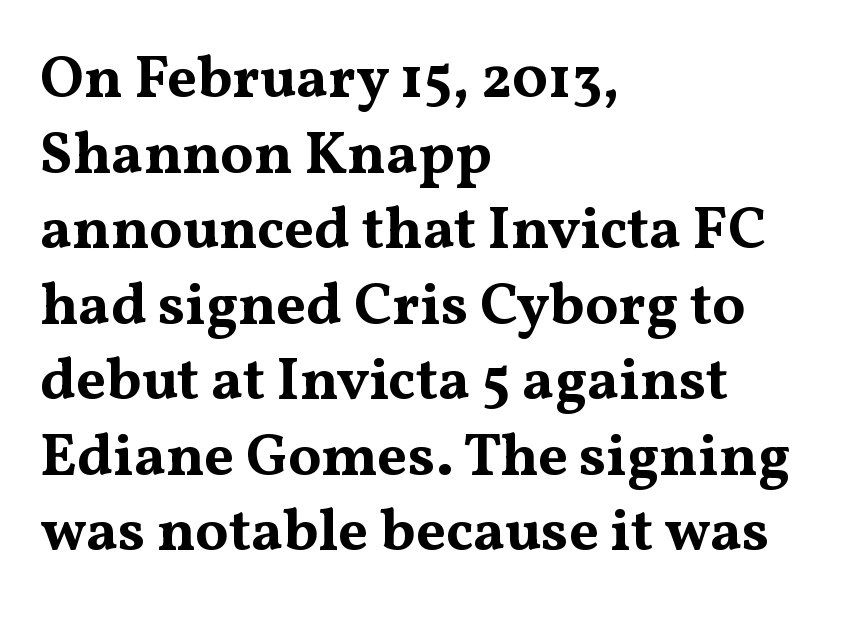
Q: Is the text bold? A: Yes.
Q: Is the text italic (slanted)? A: No, it is upright.
Q: Is the typeface a serif or a sans-serif typeface? A: Serif.
Q: Is the text underlined? A: No.
Q: How is the paragraph aligned? A: Left-aligned.
Q: Is the spacing between letters normal or unusually wide? A: Normal.
Q: Is the spacing between lines tight, normal or loose? A: Normal.
Q: Width (condensed, normal, or wide)? A: Wide.
Q: Stroke contrast? A: Medium.
Q: x-height? A: Medium.
Q: Monospaced? A: No.
